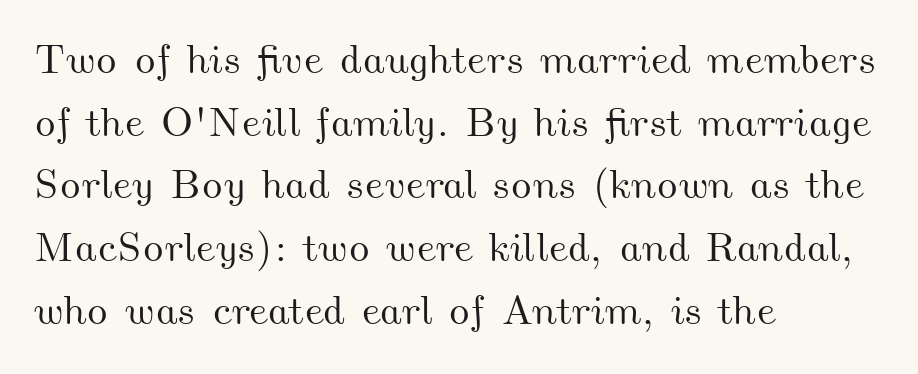
Lines of text with bare space underneath. The tracking reads as untouched default to a designer's eye. Short and long lines alike share a common starting point at left. Looks like regular typesetting: each glyph gets only the width it needs. Regular leading.
